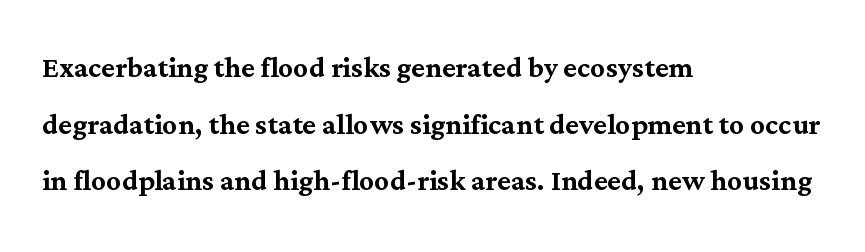
Q: Is the text italic (slanted)? A: No, it is upright.
Q: Is the typeface a serif or a sans-serif typeface? A: Serif.
Q: Is the text underlined? A: No.
Q: How is the paragraph aligned? A: Left-aligned.
Q: Is the spacing between letters normal or unusually wide? A: Normal.
Q: Is the spacing between lines tight, normal or loose? A: Normal.
Q: Width (condensed, normal, or wide)? A: Normal.
Q: Stroke contrast? A: Medium.
Q: x-height? A: Medium.
Q: Monospaced? A: No.
